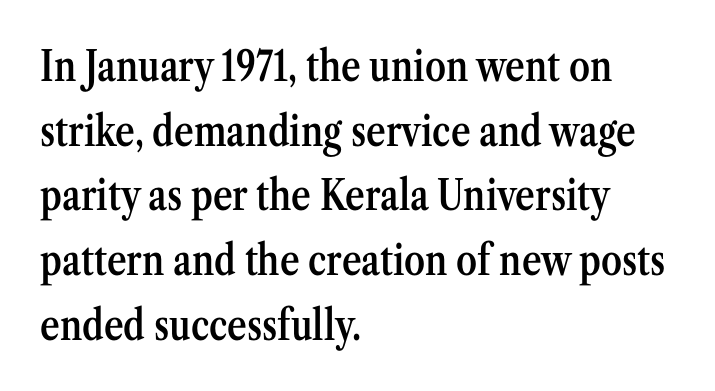
Q: Is the text bold? A: Semi-bold.
Q: Is the text italic (slanted)? A: No, it is upright.
Q: Is the typeface a serif or a sans-serif typeface? A: Serif.
Q: Is the text underlined? A: No.
Q: How is the paragraph aligned? A: Left-aligned.
Q: Is the spacing between letters normal or unusually wide? A: Normal.
Q: Is the spacing between lines tight, normal or loose? A: Normal.
Q: Width (condensed, normal, or wide)? A: Condensed.
Q: Stroke contrast? A: Medium.
Q: x-height? A: Medium.
Q: Monospaced? A: No.
